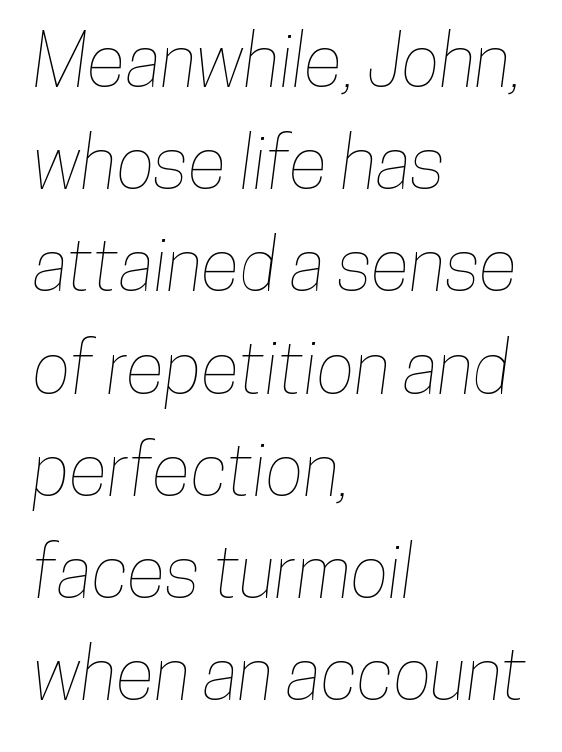
The image shows 72 px condensed type; set left-aligned, normal line spacing (1.42x), normal letter spacing, not underlined; low stroke contrast and a medium x-height.
